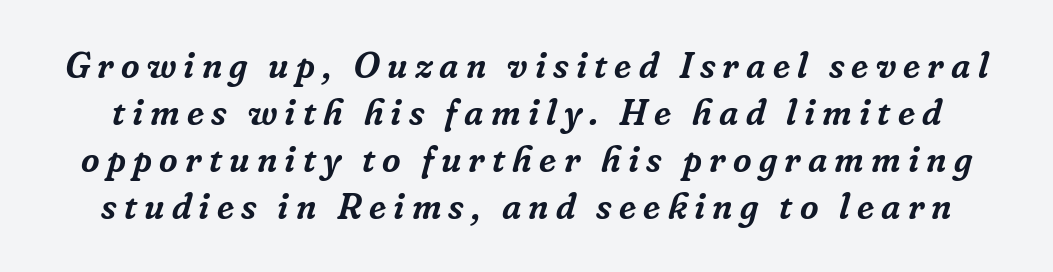
Leading: standard. Would a proofreader flag this as italicized? Yes. Here the designer chose a conventional face with non-uniform glyph widths. Inter-character spacing is expanded well beyond the font's built-in metrics. The font family rendered here belongs to the serif group.
